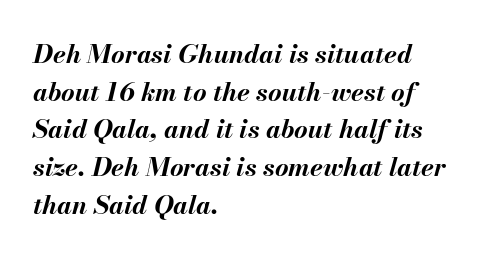
The image shows 26 px bold type, italic (leaning right); set left-aligned, normal line spacing (1.45x), normal letter spacing, not underlined.
